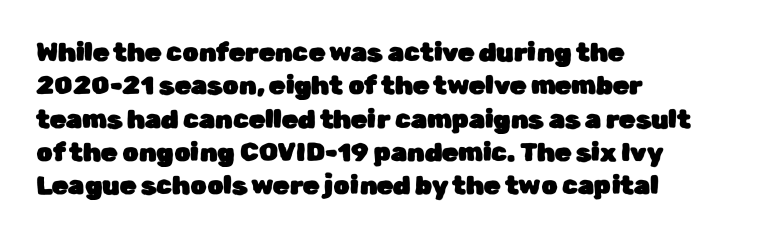
Beneath every word, the page is bare. Evenly set lines give the paragraph a standard silhouette. The compositor pushed each line to the left boundary. Spacing between characters is what you'd get straight out of the box. When letters stand straight like this, we call the style roman or upright.
